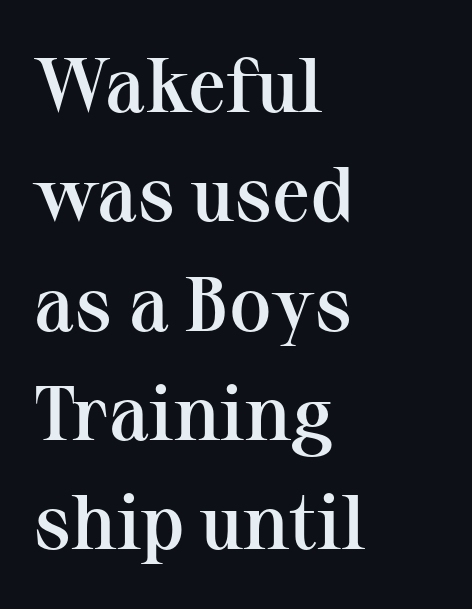
The image shows 77 px semibold serif type, upright; set left-aligned, normal line spacing (1.42x), normal letter spacing, not underlined; medium stroke contrast and a medium x-height.
